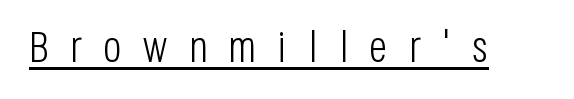
Q: Is the text bold? A: No.
Q: Is the text italic (slanted)? A: No, it is upright.
Q: Is the typeface a serif or a sans-serif typeface? A: Sans-serif.
Q: Is the text underlined? A: Yes.
Q: Is the spacing between letters normal or unusually wide? A: Unusually wide.
Q: Width (condensed, normal, or wide)? A: Condensed.
Q: Stroke contrast? A: Low.
Q: x-height? A: Large.
Q: Monospaced? A: No.
